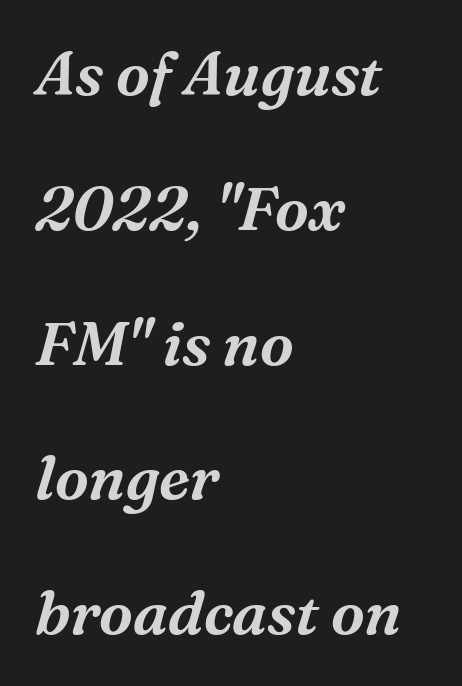
The image shows 61 px serif type, italic (leaning right); set left-aligned, loose line spacing (2.21x), normal letter spacing, not underlined; medium stroke contrast and a medium x-height.
